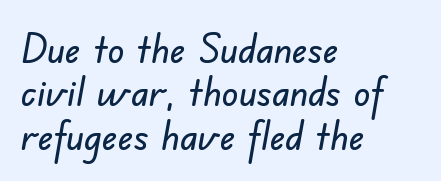
{"serif": "no", "width": "normal", "stroke_contrast": "low", "x_height": "small", "monospaced": "no", "underline": "no", "align": "left", "line_spacing": "tight", "line_spacing_ratio": 1.06, "letter_spacing": "normal", "letter_spacing_em": 0.0, "glyph_px": 41}
